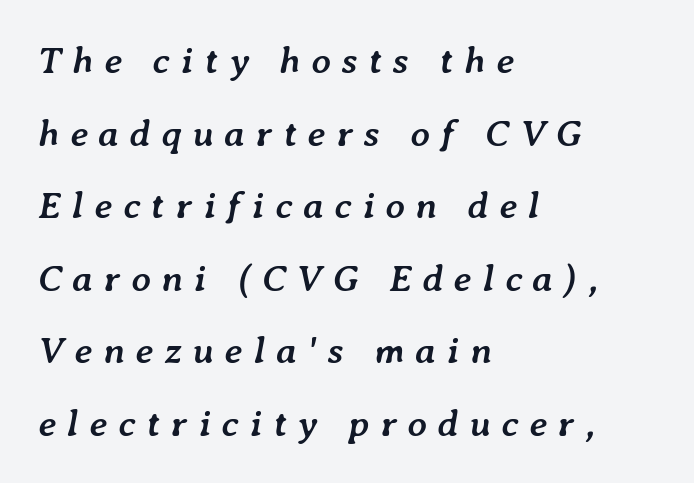
{"italic": "yes", "lean": "right", "slant_degrees": 7, "bold": "yes", "weight": "semibold", "width": "normal", "stroke_contrast": "low", "x_height": "medium", "monospaced": "no", "underline": "no", "align": "left", "line_spacing": "loose", "line_spacing_ratio": 1.91, "letter_spacing": "wide", "letter_spacing_em": 0.28, "glyph_px": 38}
